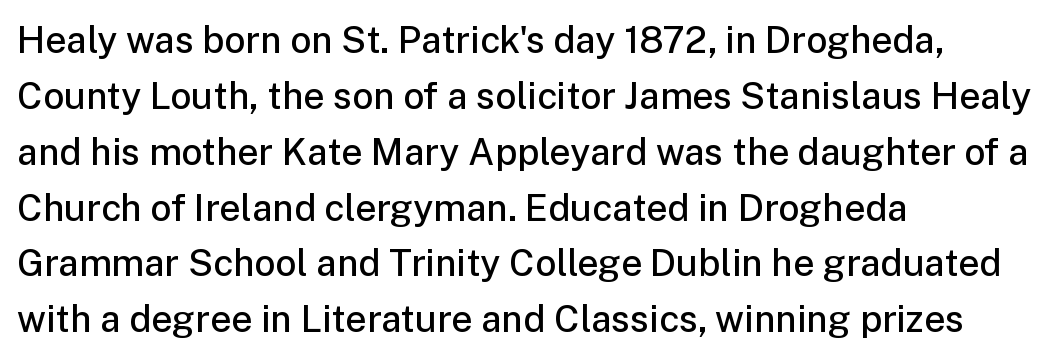
{"serif": "no", "italic": "no", "bold": "semi", "weight": "semibold", "width": "normal", "stroke_contrast": "low", "x_height": "medium", "monospaced": "no", "underline": "no", "align": "left", "line_spacing": "normal", "line_spacing_ratio": 1.51, "letter_spacing": "normal", "letter_spacing_em": 0.0, "glyph_px": 37}
